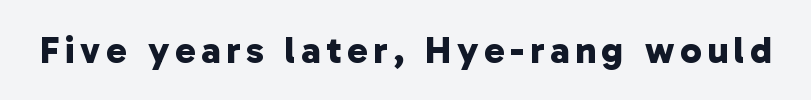
The image shows 38 px bold sans-serif type; set not underlined; low stroke contrast and a medium x-height.
